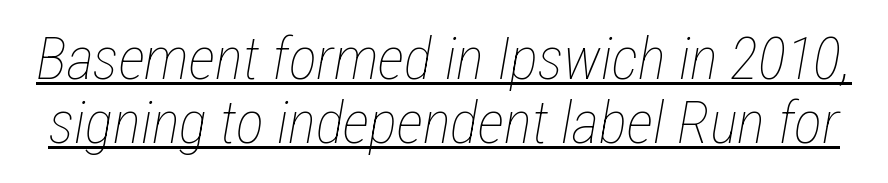
The face used here has a pronounced slope to its letters. No chunkiness to these letters — they're not bold. Underline: present. A typesetter would call this proportional, since set widths differ per character. What stands out about the letter spacing? Nothing — it is the standard amount. Whoever set this chose condensed vertical rhythm over breathing room.
